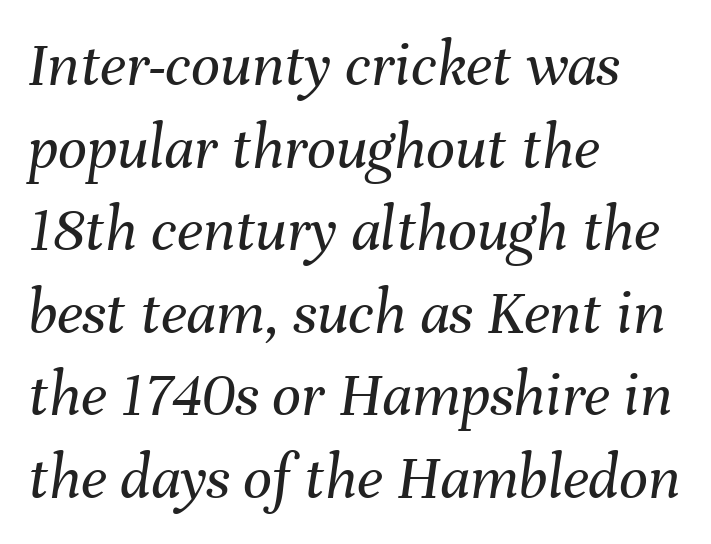
The image shows 64 px regular-weight type, italic (leaning right); set left-aligned, normal line spacing (1.29x), normal letter spacing, not underlined; medium stroke contrast and a medium x-height.
